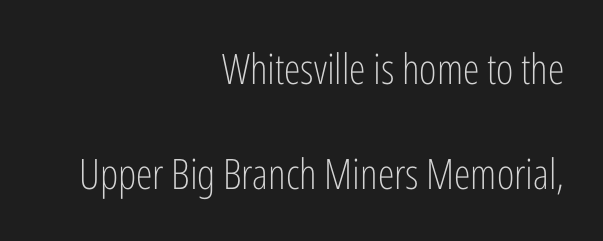
The image shows 42 px light, condensed sans-serif type, upright; set right-aligned, loose line spacing (2.5x), normal letter spacing, not underlined; low stroke contrast and a medium x-height.
